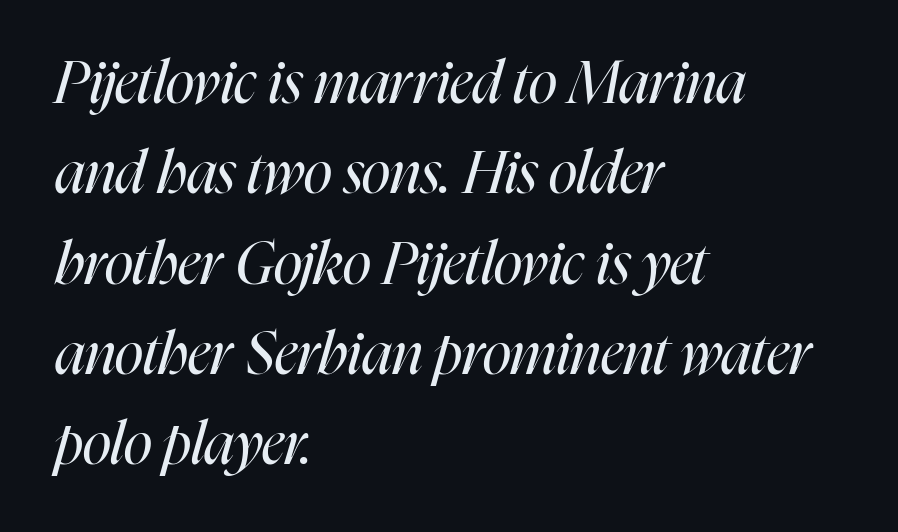
A light-to-regular cut is what we see here. Would a proofreader flag this as italicized? Yes. Bare-footed words on every line. You could call the tracking neutral — neither tight nor loose. Character widths vary here, with narrow letters taking less room than wide ones. Leftover space on each line is placed entirely after the last word.
